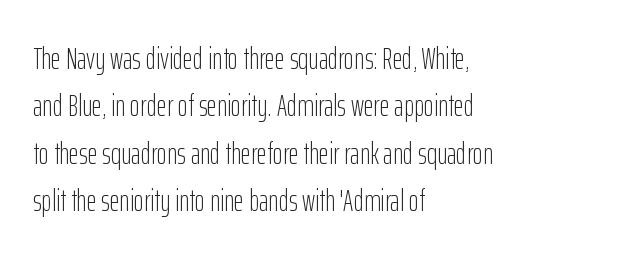
{"serif": "no", "italic": "no", "bold": "no", "weight": "light", "width": "condensed", "stroke_contrast": "low", "x_height": "medium", "monospaced": "no", "underline": "no", "align": "left", "line_spacing": "normal", "line_spacing_ratio": 1.53, "letter_spacing": "normal", "letter_spacing_em": 0.0, "glyph_px": 31}
